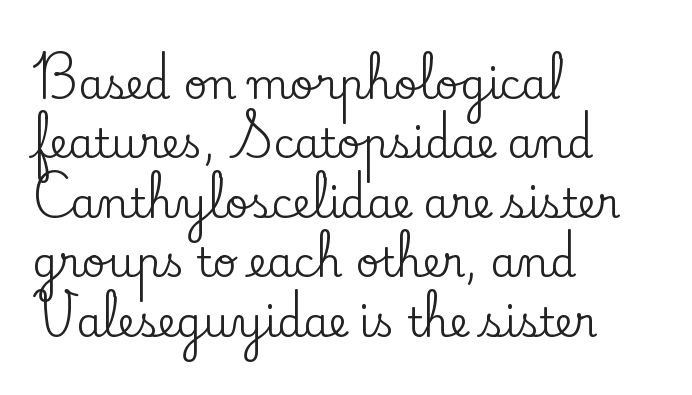
{"serif": "yes", "italic": "no", "width": "normal", "stroke_contrast": "low", "x_height": "small", "monospaced": "no", "underline": "no", "align": "left", "line_spacing": "normal", "line_spacing_ratio": 1.45, "letter_spacing": "normal", "letter_spacing_em": 0.0, "glyph_px": 41}
